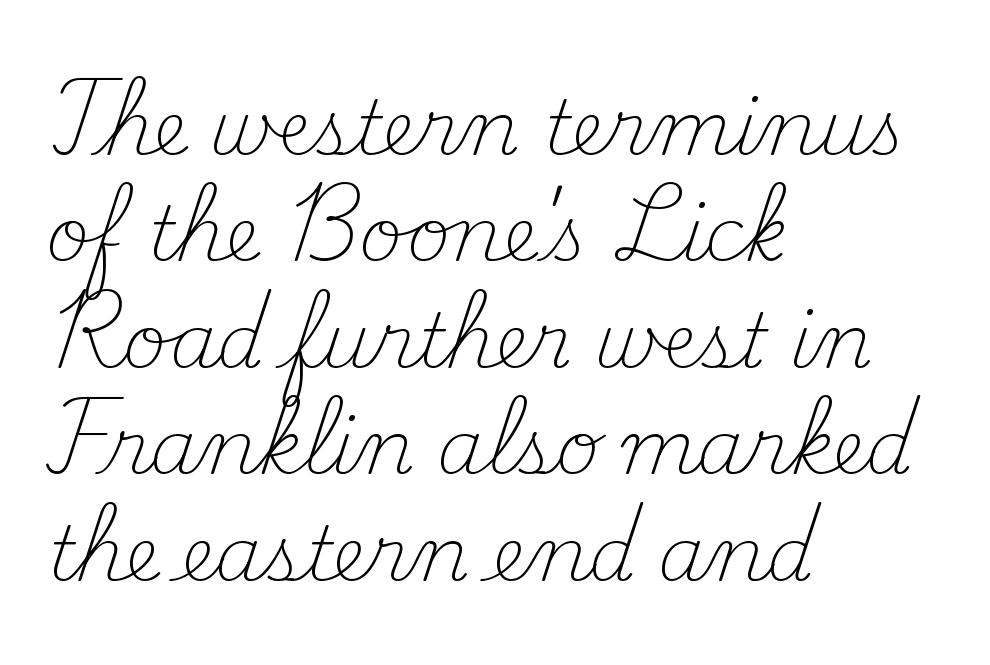
{"serif": "yes", "bold": "no", "weight": "light", "width": "normal", "stroke_contrast": "medium", "x_height": "small", "monospaced": "no", "underline": "no", "align": "left", "line_spacing": "normal", "line_spacing_ratio": 1.42, "letter_spacing": "normal", "letter_spacing_em": 0.0, "glyph_px": 75}
